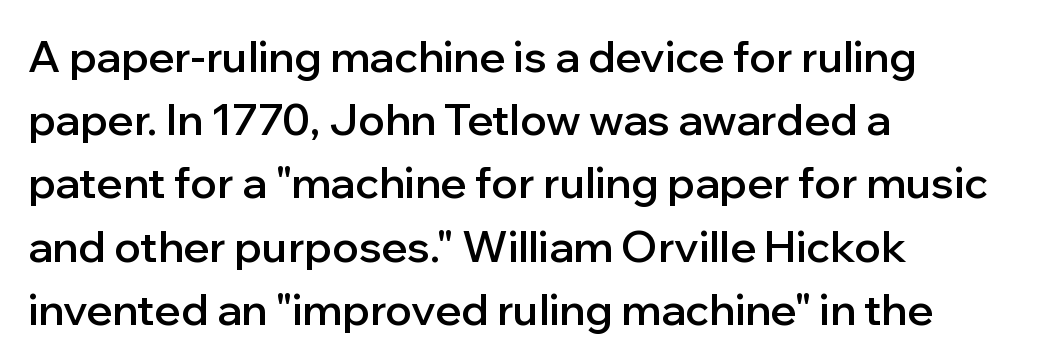
The image shows 43 px semibold sans-serif type, upright; set left-aligned, normal line spacing (1.47x), normal letter spacing, not underlined; low stroke contrast and a medium x-height.
